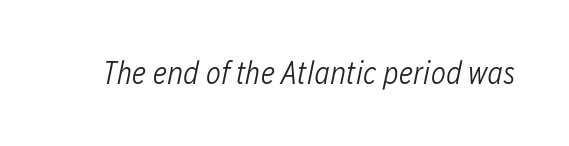
{"italic": "yes", "lean": "right", "slant_degrees": 12, "bold": "no", "weight": "light", "width": "condensed", "stroke_contrast": "low", "x_height": "medium", "monospaced": "no", "underline": "no", "letter_spacing": "normal", "letter_spacing_em": 0.0, "glyph_px": 32}
